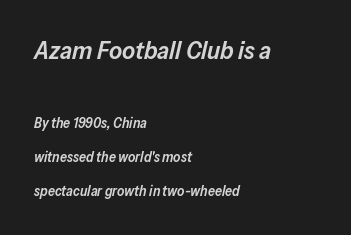
The image shows 25 px text type, italic (leaning right); set left-aligned, loose line spacing (2.42x), normal letter spacing, not underlined; the first (top) block is 1.79x larger.
